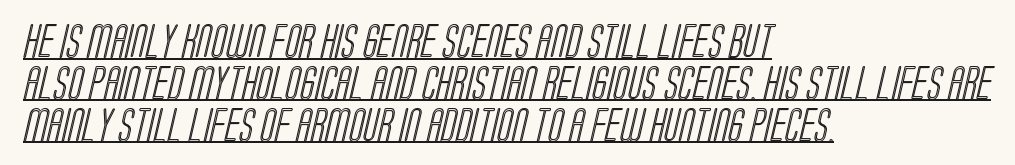
{"width": "condensed", "x_height": "large", "monospaced": "no", "underline": "yes", "align": "left", "line_spacing_ratio": 1.23, "letter_spacing": "normal", "letter_spacing_em": 0.0, "glyph_px": 34}
